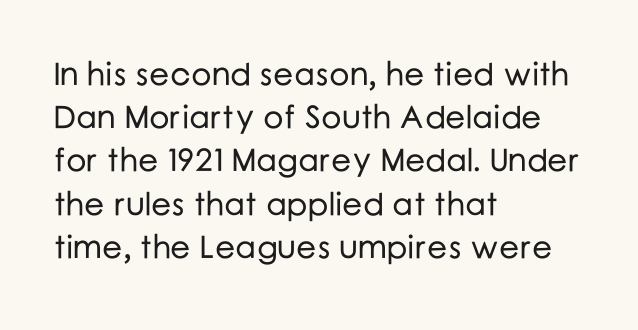
{"serif": "no", "italic": "no", "width": "normal", "stroke_contrast": "low", "x_height": "medium", "monospaced": "no", "underline": "no", "align": "left", "line_spacing": "normal", "line_spacing_ratio": 1.35, "letter_spacing": "normal", "letter_spacing_em": 0.0, "glyph_px": 32}
